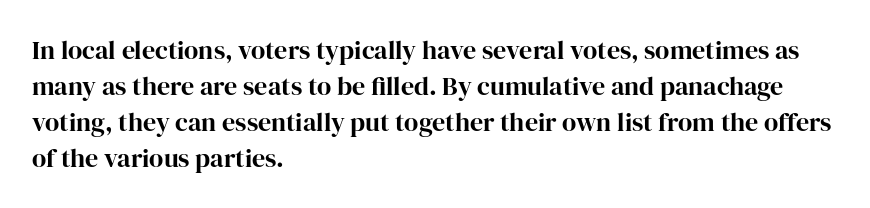
The image shows 26 px text type, upright; set left-aligned, normal line spacing (1.38x), normal letter spacing, not underlined.
